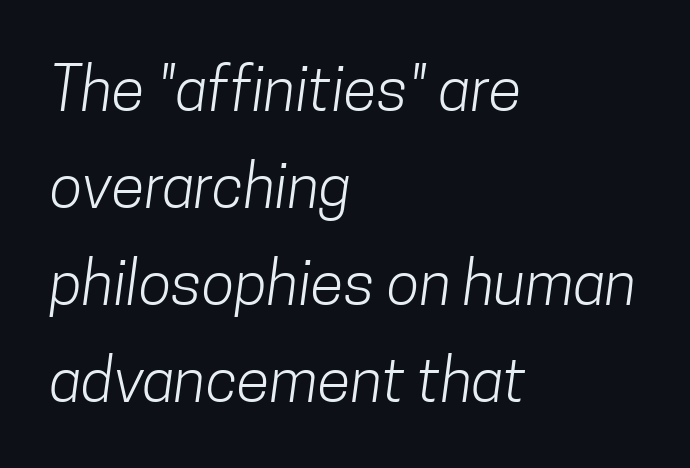
Proportional: the letters do not fall into vertical columns. The face looks like a standard text weight, possibly lighter. Each row of text sits above clean, open space. Layout note: lines flush left. The face used here is rendered with its standard letterfit.
